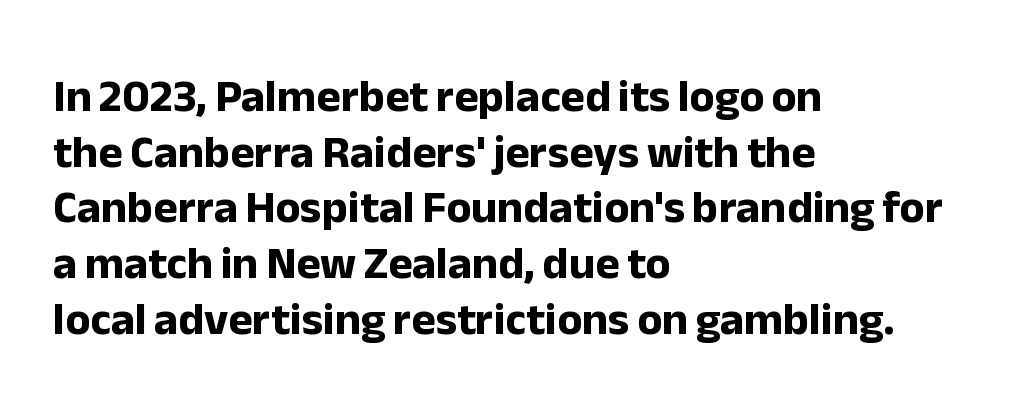
{"serif": "no", "italic": "no", "bold": "yes", "weight": "bold", "width": "normal", "stroke_contrast": "low", "x_height": "medium", "monospaced": "no", "underline": "no", "align": "left", "line_spacing_ratio": 1.21, "letter_spacing": "normal", "letter_spacing_em": 0.0, "glyph_px": 46}
